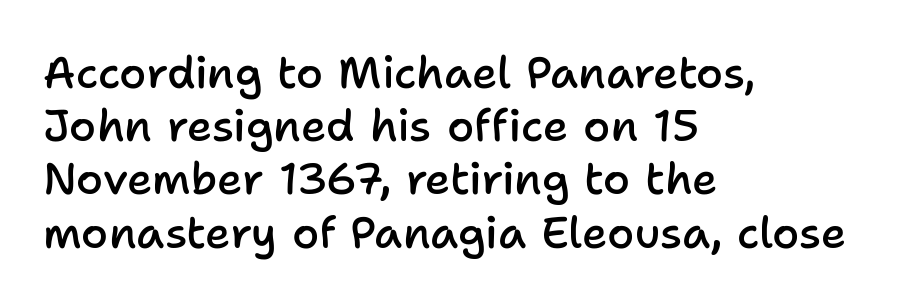
The image shows 44 px semibold sans-serif type, upright; set left-aligned, line spacing 1.21x, normal letter spacing, not underlined; low stroke contrast and a medium x-height.
